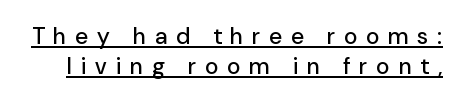
The image shows 23 px text type, upright; set normal line spacing (1.3x), unusually wide letter spacing (+0.4 em), underlined.
